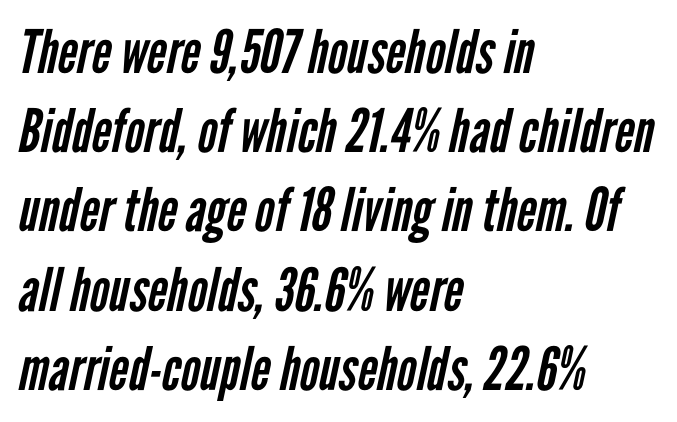
Q: Is the text bold? A: No.
Q: Is the typeface a serif or a sans-serif typeface? A: Sans-serif.
Q: Is the text underlined? A: No.
Q: How is the paragraph aligned? A: Left-aligned.
Q: Is the spacing between letters normal or unusually wide? A: Normal.
Q: Is the spacing between lines tight, normal or loose? A: Normal.
Q: Width (condensed, normal, or wide)? A: Condensed.
Q: Stroke contrast? A: Low.
Q: x-height? A: Medium.
Q: Monospaced? A: No.
